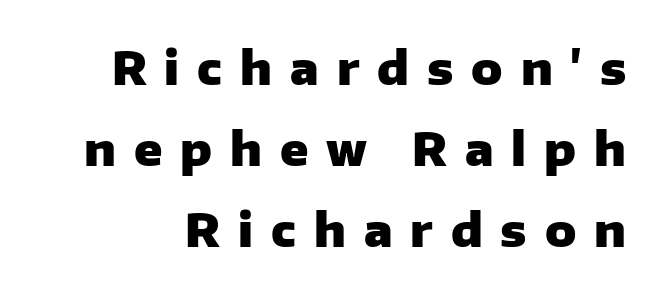
The image shows 46 px heavy sans-serif type, upright; set line spacing 1.76x, unusually wide letter spacing (+0.39 em), not underlined; low stroke contrast and a medium x-height.
